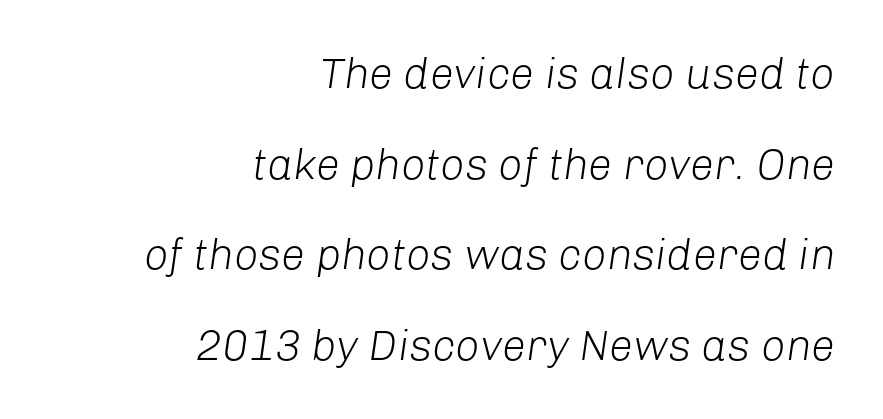
The image shows 43 px light type, italic (leaning right); set right-aligned, loose line spacing (2.11x), normal letter spacing, not underlined; low stroke contrast and a medium x-height.
